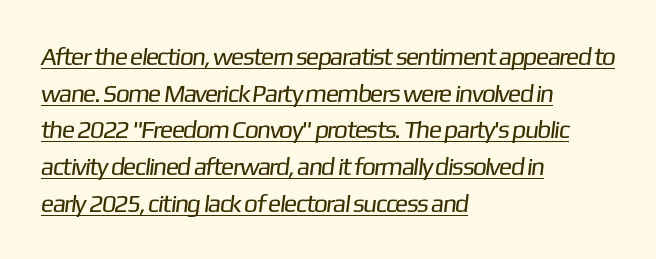
The image shows 25 px text type; set left-aligned, normal line spacing (1.47x), normal letter spacing, underlined.
